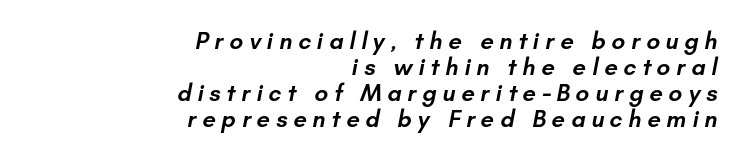
{"bold": "semi", "underline": "no", "align": "right", "line_spacing": "tight", "line_spacing_ratio": 1.08, "letter_spacing": "wide", "letter_spacing_em": 0.24, "glyph_px": 24}
